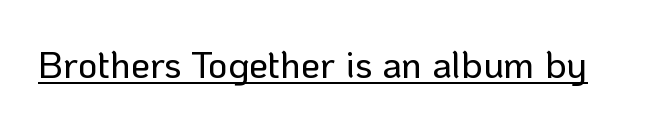
How are the letters spaced? Ordinarily, with no added tracking. Serif or sans? Sans — the stroke terminals are bare. A rule runs beneath these lines of type. Character widths vary here, with narrow letters taking less room than wide ones.
